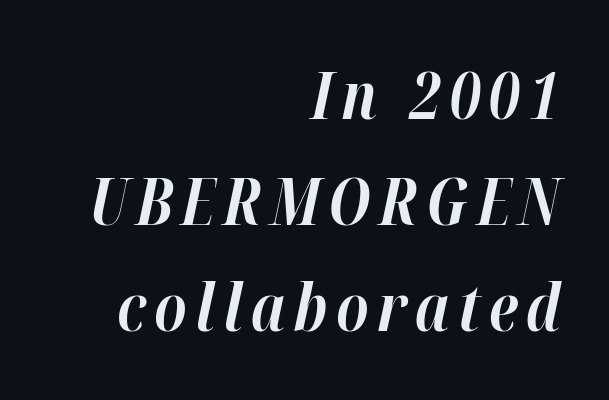
Notice how the stems are inclined rather than vertical — that's the hallmark of italics. The string is rendered with underlining switched off. Is there much room between lines? A standard amount, neither cramped nor airy. Is this a fixed-width face? No — the glyphs have proportional, varying widths. The ragged edge is on the left, which tells us the setting is flush right. The typesetting leans heavy: a genuine bold.
